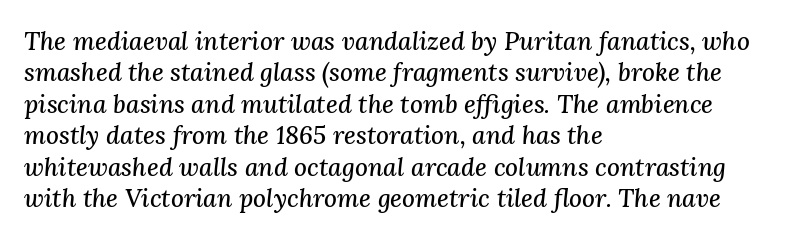
The paragraph has a hard left edge and a soft right edge. Quick note: underline off. Baseline-to-baseline distance is the conventional proportion of letter height. Words appear dense and cohesive because spacing is normal. You can tell it's italic because the verticals aren't actually vertical.
